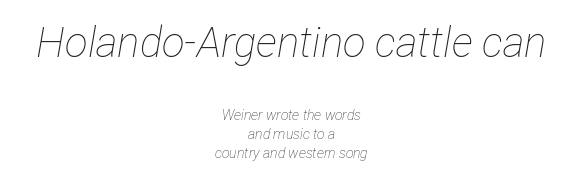
{"italic": "yes", "lean": "right", "slant_degrees": 12, "bold": "no", "weight": "thin", "width": "condensed", "stroke_contrast": "low", "x_height": "medium", "monospaced": "no", "underline": "no", "align": "center", "line_spacing": "normal", "line_spacing_ratio": 1.33, "letter_spacing": "normal", "letter_spacing_em": 0.0, "larger_block": "first", "size_ratio": 3.0, "glyph_px": 42}
